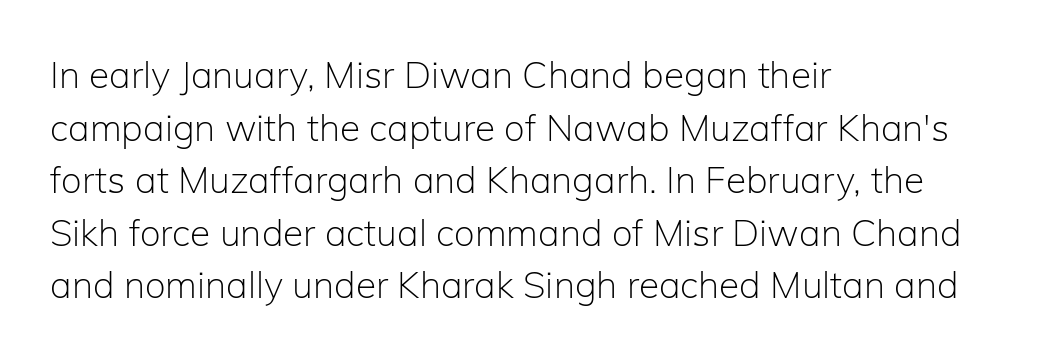
{"serif": "no", "italic": "no", "bold": "no", "weight": "light", "width": "normal", "stroke_contrast": "low", "x_height": "medium", "monospaced": "no", "underline": "no", "align": "left", "line_spacing": "normal", "line_spacing_ratio": 1.42, "letter_spacing": "normal", "letter_spacing_em": 0.0, "glyph_px": 37}
